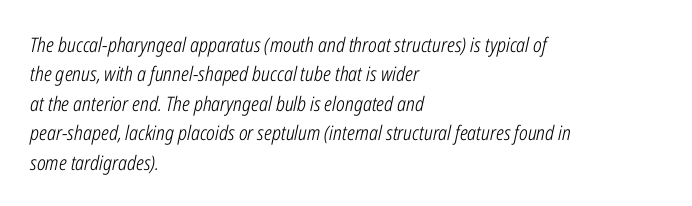
Q: Is the text bold? A: No.
Q: Is the text italic (slanted)? A: Yes, it leans right by about 12 degrees.
Q: Is the text underlined? A: No.
Q: How is the paragraph aligned? A: Left-aligned.
Q: Is the spacing between letters normal or unusually wide? A: Normal.
Q: Is the spacing between lines tight, normal or loose? A: Normal.
